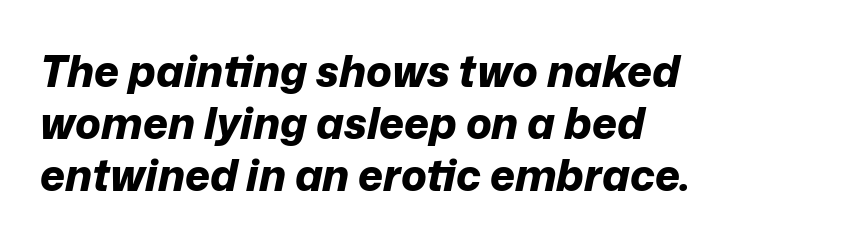
The image shows 43 px bold type, italic (leaning right); set left-aligned, line spacing 1.21x, normal letter spacing, not underlined; low stroke contrast and a medium x-height.
